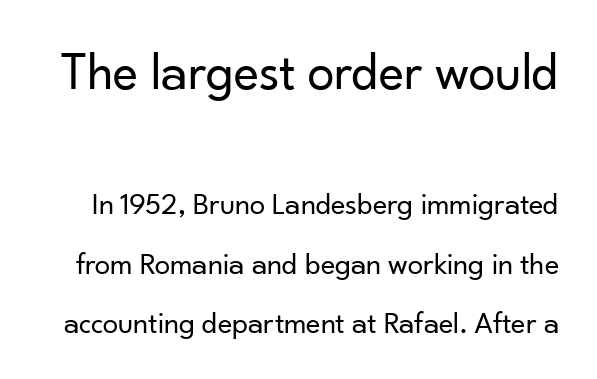
Is there any slant? The stems are plumb. Block one is the big one; block two sits smaller underneath. The face used here is proportionally spaced, like ordinary book or web type. Font category for this specimen: sans-serif. The block of text is sparse from top to bottom, with ample space between rows. Only glyphs here, with clear space below each row.
